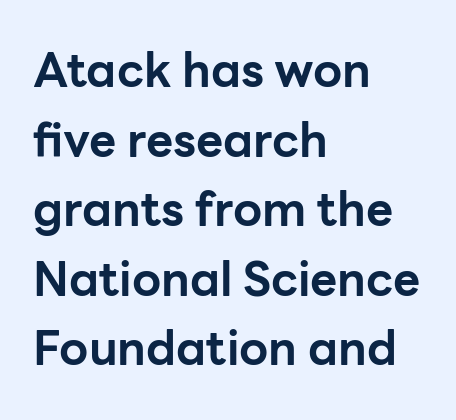
Q: Is the text bold? A: Yes.
Q: Is the text italic (slanted)? A: No, it is upright.
Q: Is the typeface a serif or a sans-serif typeface? A: Sans-serif.
Q: Is the text underlined? A: No.
Q: How is the paragraph aligned? A: Left-aligned.
Q: Is the spacing between letters normal or unusually wide? A: Normal.
Q: Is the spacing between lines tight, normal or loose? A: Normal.
Q: Width (condensed, normal, or wide)? A: Normal.
Q: Stroke contrast? A: Low.
Q: x-height? A: Medium.
Q: Monospaced? A: No.
